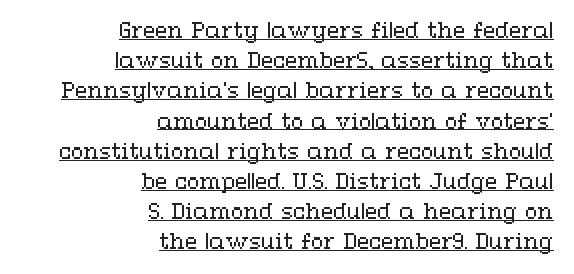
The image shows 20 px text type, upright; set right-aligned, normal line spacing (1.51x), normal letter spacing, underlined.
